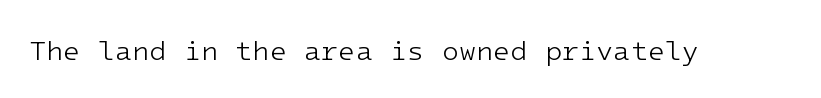
Posture: straight, roman, zero tilt. Regarding serifs, this sample does without them. Stems and bowls with no extra thickness — not bold. Clear beneath every line of the passage. Is this a fixed-width face? Yes — each glyph sits in an identical cell.
